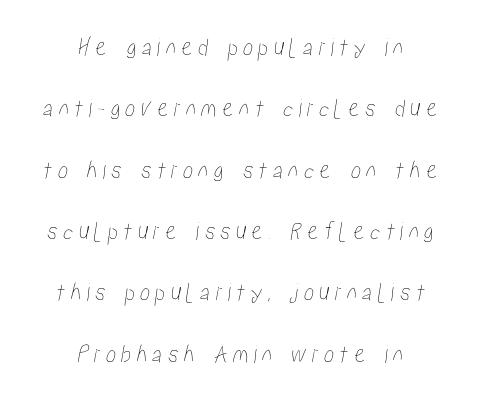
Q: Is the text underlined? A: No.
Q: How is the paragraph aligned? A: Centered.
Q: Is the spacing between letters normal or unusually wide? A: Unusually wide.
Q: Is the spacing between lines tight, normal or loose? A: Loose.
